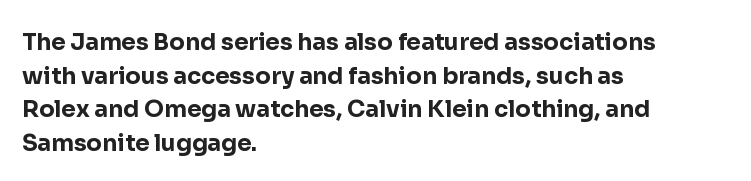
Each line starts at the same left margin while the right side varies. One glance says typical: line gaps are just what's usual. Nope, not italic — everything's standing straight. Plenty of ink on the page — the face is bold.
